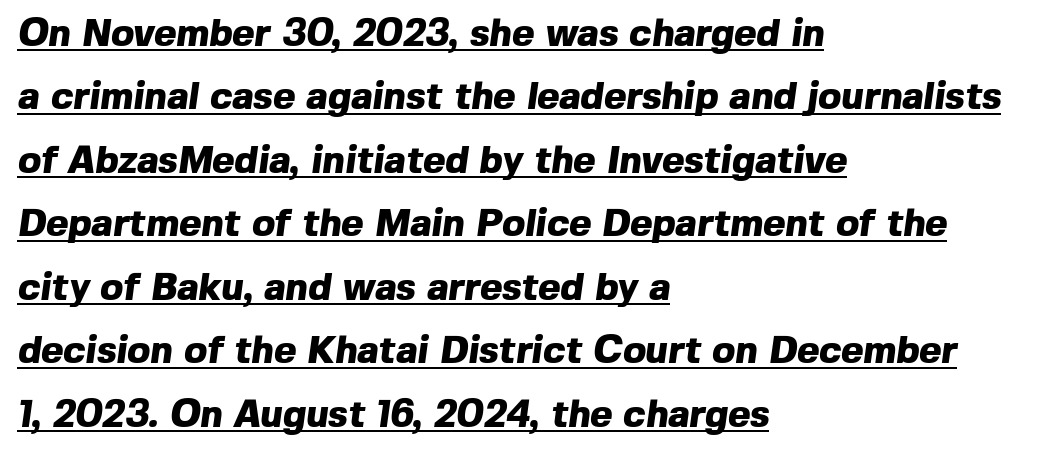
A typographer would call this underscored text. A typesetter would call this leading conventional body-copy spacing. You could not count columns in this text — the font is proportionally spaced. No feet cap the strokes, marking this as sans-serif type. This sample uses plain, unmodified letter spacing. Caption: bold face, heavy strokes.
